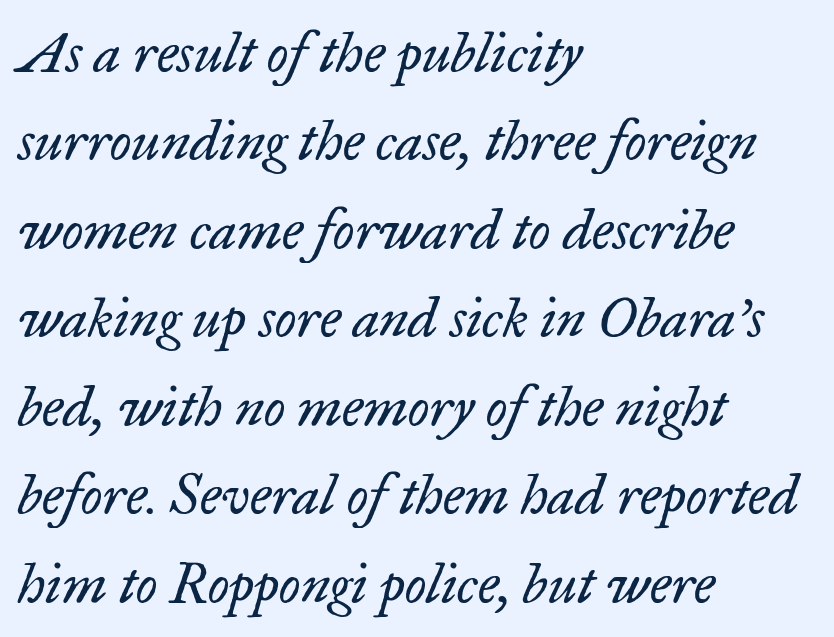
{"serif": "yes", "italic": "yes", "lean": "right", "slant_degrees": 17, "bold": "no", "weight": "regular", "width": "normal", "stroke_contrast": "low", "x_height": "small", "monospaced": "no", "underline": "no", "align": "left", "line_spacing": "normal", "line_spacing_ratio": 1.58, "letter_spacing": "normal", "letter_spacing_em": 0.0, "glyph_px": 56}
